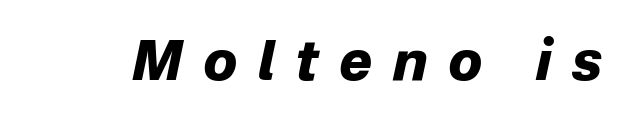
The image shows 55 px heavy type, italic (leaning right); set unusually wide letter spacing (+0.37 em), not underlined; low stroke contrast and a medium x-height.
